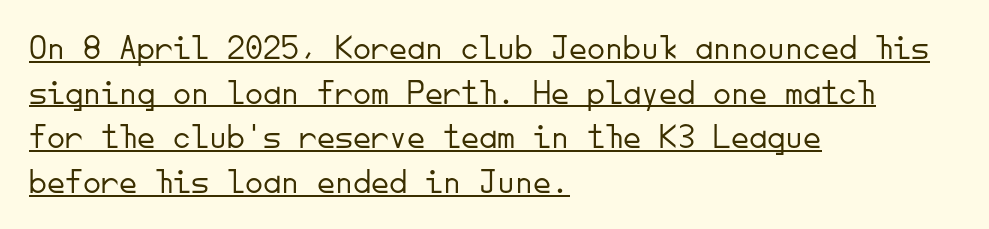
Q: Is the text bold? A: No.
Q: Is the text italic (slanted)? A: No, it is upright.
Q: Is the typeface a serif or a sans-serif typeface? A: Sans-serif.
Q: Is the text underlined? A: Yes.
Q: How is the paragraph aligned? A: Left-aligned.
Q: Is the spacing between letters normal or unusually wide? A: Normal.
Q: Width (condensed, normal, or wide)? A: Normal.
Q: Stroke contrast? A: Low.
Q: x-height? A: Small.
Q: Monospaced? A: Yes.
